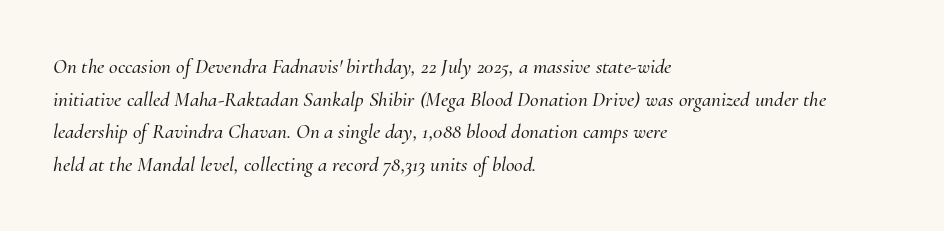
The image shows 21 px text type, italic (leaning right); set left-aligned, normal line spacing (1.55x), normal letter spacing, not underlined.
